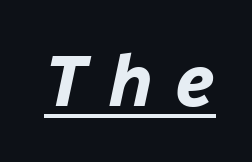
When letters slant like this, we call the style italic. A continuous stroke trails under the words, as in a hyperlink. The rendering inserts visible extra space after every character. Each letter keeps its own natural width here, so spacing adapts to shape. You'd pick this weight for a headline — it's a proper bold.
